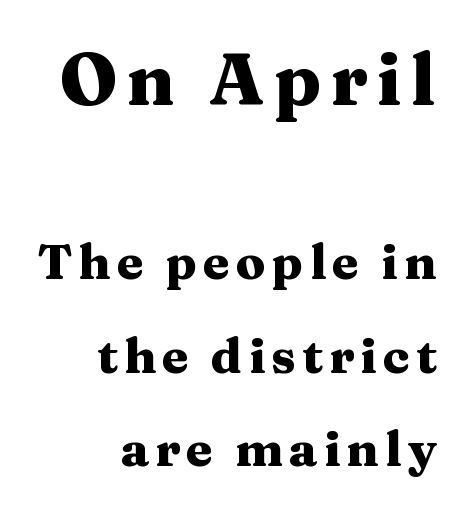
The image shows 72 px heavy, wide serif type, upright; set right-aligned, loose line spacing (1.95x), not underlined; the first (top) block is 1.5x larger; medium stroke contrast and a medium x-height.
